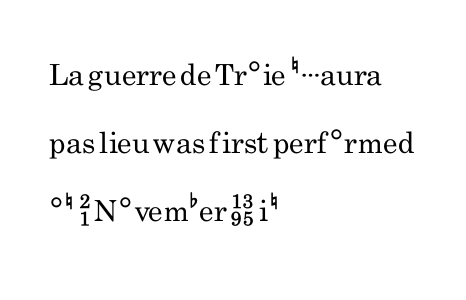
{"serif": "no", "italic": "no", "bold": "no", "weight": "regular", "width": "condensed", "stroke_contrast": "low", "x_height": "small", "monospaced": "no", "underline": "no", "align": "left", "line_spacing": "loose", "line_spacing_ratio": 2.35, "letter_spacing": "normal", "letter_spacing_em": 0.0, "glyph_px": 29}
